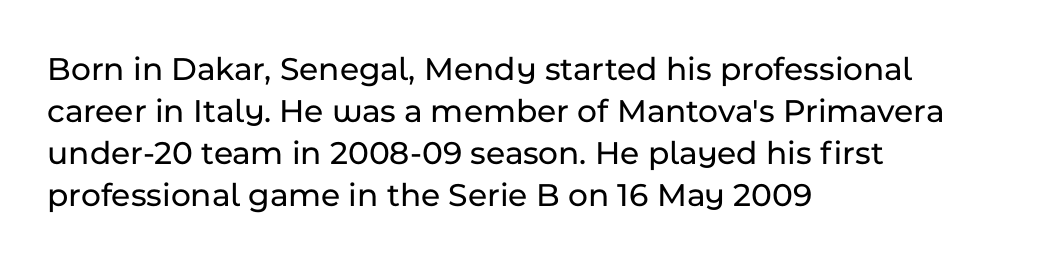
Do the characters align in a grid? No, the font is proportional. Observe the ordinary spacing: letters are neighbours, not strangers. Just letters on the line, the space beneath them empty. The text was rendered using a sans face with plain stroke endings. Posture: vertical. A student would call this left alignment; a typographer would say flush left, rag right.
